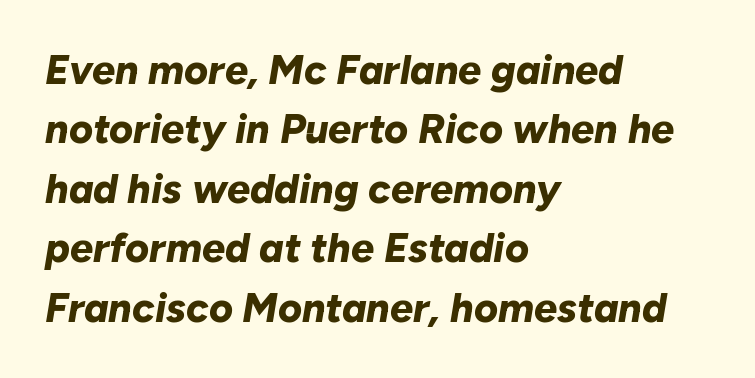
{"italic": "yes", "lean": "right", "slant_degrees": 10, "bold": "yes", "weight": "bold", "width": "normal", "stroke_contrast": "low", "x_height": "medium", "monospaced": "no", "underline": "no", "align": "left", "line_spacing": "normal", "line_spacing_ratio": 1.45, "letter_spacing": "normal", "letter_spacing_em": 0.0, "glyph_px": 41}
